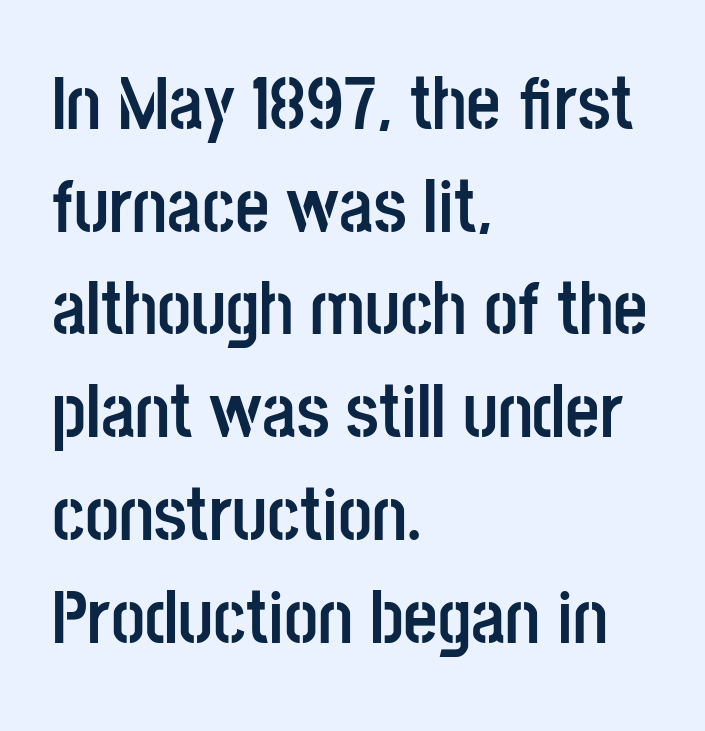
{"serif": "no", "italic": "no", "bold": "yes", "weight": "semibold", "width": "condensed", "stroke_contrast": "low", "x_height": "large", "monospaced": "no", "underline": "no", "align": "left", "line_spacing": "normal", "line_spacing_ratio": 1.37, "letter_spacing": "normal", "letter_spacing_em": 0.0, "glyph_px": 75}
